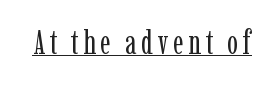
The image shows 33 px regular-weight, condensed serif type, upright; set underlined; low stroke contrast and a medium x-height.
